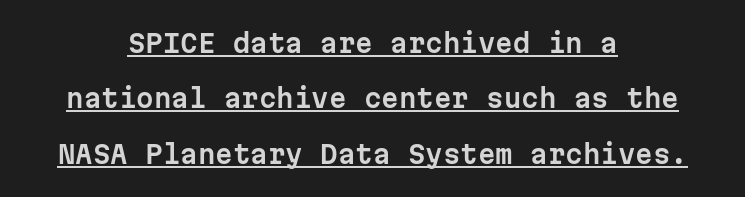
{"italic": "no", "underline": "yes", "align": "center", "line_spacing": "loose", "line_spacing_ratio": 2.22, "letter_spacing": "normal", "letter_spacing_em": 0.0, "glyph_px": 25}
